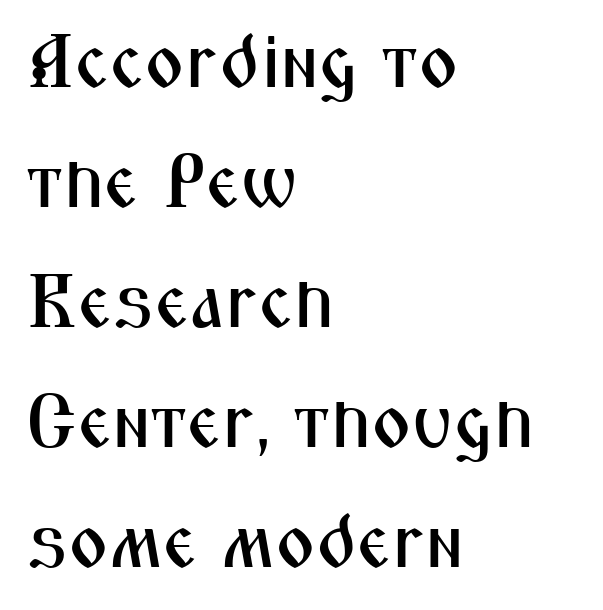
Q: Is the text italic (slanted)? A: No, it is upright.
Q: Is the typeface a serif or a sans-serif typeface? A: Sans-serif.
Q: Is the text underlined? A: No.
Q: How is the paragraph aligned? A: Left-aligned.
Q: Is the spacing between letters normal or unusually wide? A: Normal.
Q: Is the spacing between lines tight, normal or loose? A: Normal.
Q: Width (condensed, normal, or wide)? A: Condensed.
Q: Stroke contrast? A: Medium.
Q: x-height? A: Medium.
Q: Monospaced? A: No.
